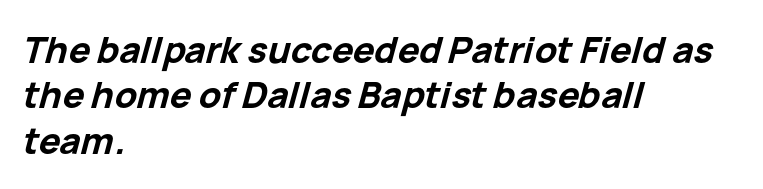
Q: Is the text bold? A: Yes.
Q: Is the text italic (slanted)? A: Yes, it leans right by about 15 degrees.
Q: Is the text underlined? A: No.
Q: How is the paragraph aligned? A: Left-aligned.
Q: Is the spacing between letters normal or unusually wide? A: Normal.
Q: Is the spacing between lines tight, normal or loose? A: Normal.
Q: Width (condensed, normal, or wide)? A: Normal.
Q: Stroke contrast? A: Low.
Q: x-height? A: Medium.
Q: Monospaced? A: No.
